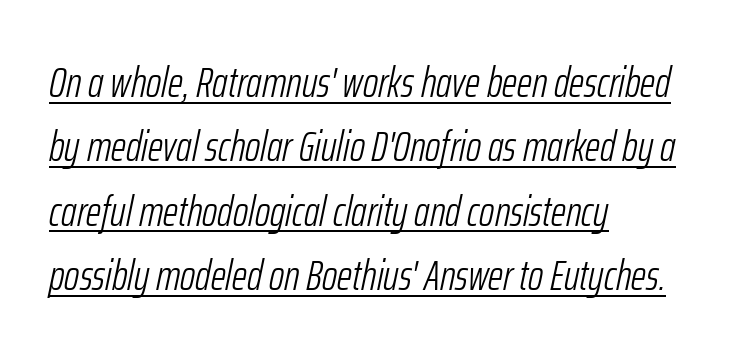
The letters advance in unequal steps, a hallmark of proportional type. Characters are canted at an angle relative to the baseline's perpendicular. Inter-character spacing is left at the font's built-in metrics. No chunkiness to these letters — they're not bold. The words here are underlined. Each new line begins a customary step beneath the previous one.
